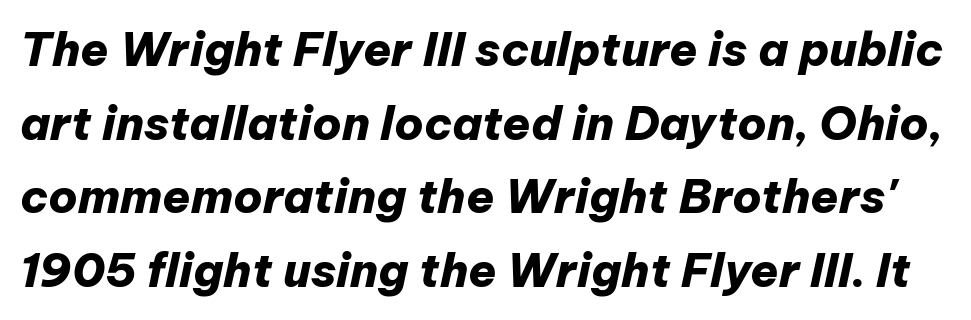
The passage shown has conventional tracking throughout. Does the lettering tilt? It does — this is italic. Notice how thick the strokes are: this is what a full bold looks like. A typesetter would call this leading conventional body-copy spacing. Descenders hang freely into open space.
